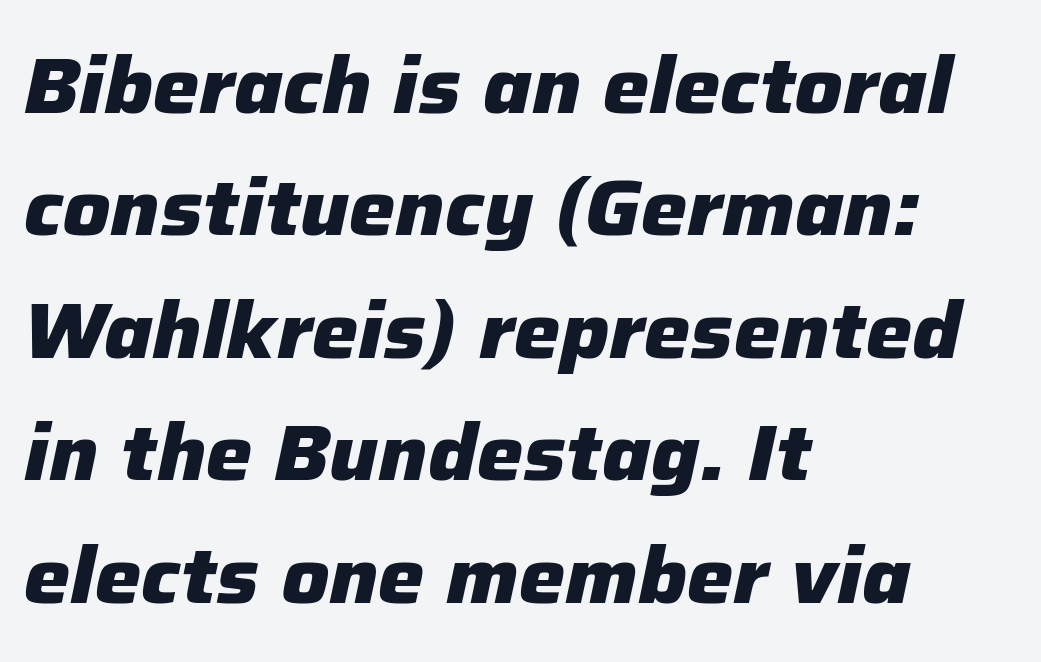
Q: Is the text bold? A: Yes.
Q: Is the text italic (slanted)? A: Yes, it leans right by about 12 degrees.
Q: Is the text underlined? A: No.
Q: How is the paragraph aligned? A: Left-aligned.
Q: Is the spacing between letters normal or unusually wide? A: Normal.
Q: Is the spacing between lines tight, normal or loose? A: Normal.
Q: Width (condensed, normal, or wide)? A: Normal.
Q: Stroke contrast? A: Low.
Q: x-height? A: Medium.
Q: Monospaced? A: No.
